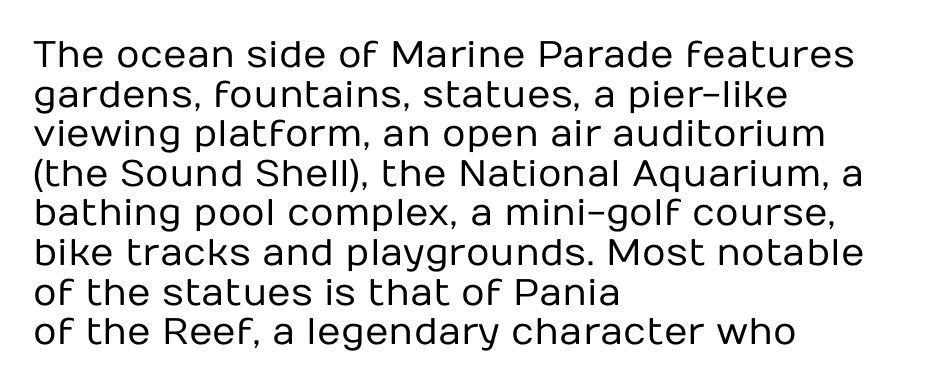
Q: Is the text bold? A: No.
Q: Is the text italic (slanted)? A: No, it is upright.
Q: Is the typeface a serif or a sans-serif typeface? A: Sans-serif.
Q: Is the text underlined? A: No.
Q: How is the paragraph aligned? A: Left-aligned.
Q: Is the spacing between letters normal or unusually wide? A: Normal.
Q: Is the spacing between lines tight, normal or loose? A: Tight.
Q: Width (condensed, normal, or wide)? A: Normal.
Q: Stroke contrast? A: Low.
Q: x-height? A: Medium.
Q: Monospaced? A: No.
